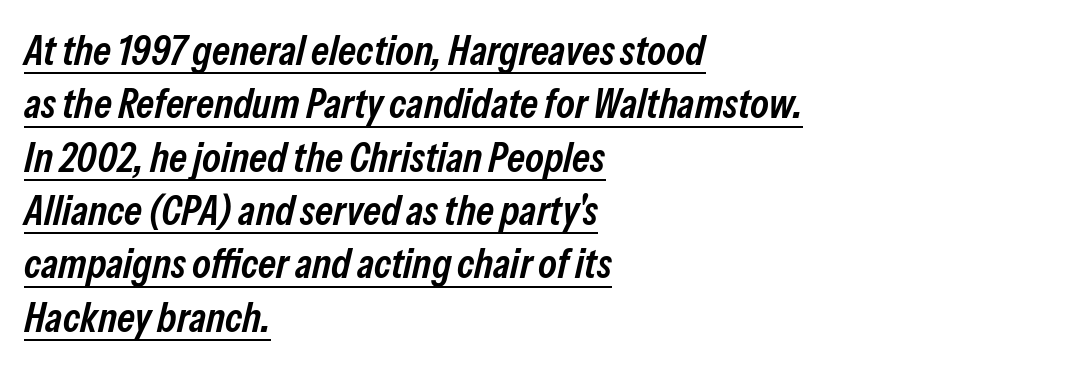
Students, note that the glyphs here touch the page at normal intervals. Here the designer chose a conventional face with non-uniform glyph widths. Vertically, the passage feels balanced, rows spaced as you'd expect. The lettering is marked with a stroke running underneath it. The rendering applies a slant to the glyphs.
